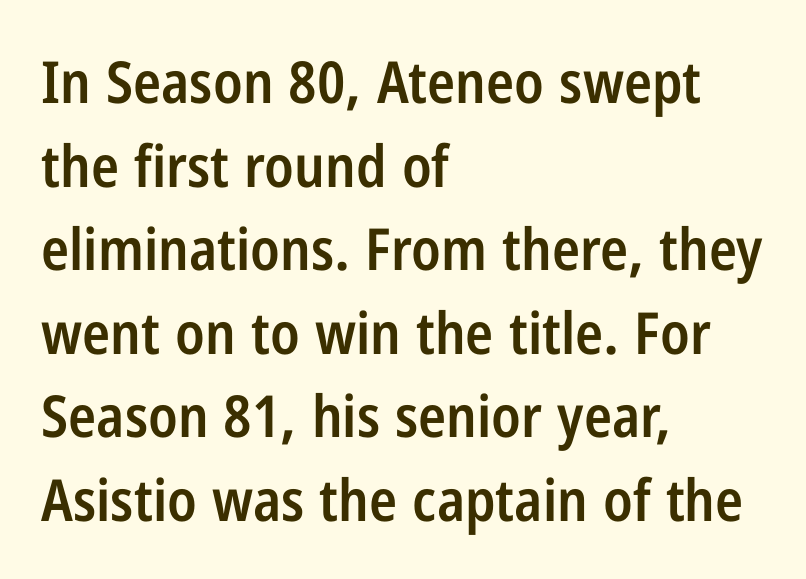
{"serif": "no", "italic": "no", "bold": "semi", "weight": "semibold", "width": "condensed", "stroke_contrast": "low", "x_height": "medium", "monospaced": "no", "underline": "no", "align": "left", "line_spacing": "normal", "line_spacing_ratio": 1.44, "letter_spacing": "normal", "letter_spacing_em": 0.0, "glyph_px": 58}
